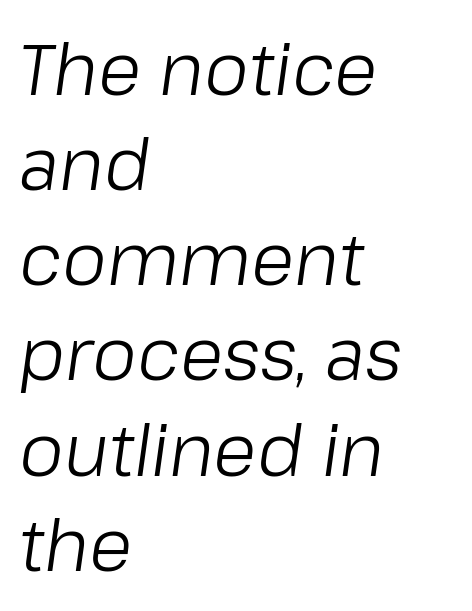
The image shows 71 px light type, italic (leaning right); set left-aligned, normal line spacing (1.34x), normal letter spacing, not underlined; low stroke contrast and a medium x-height.
